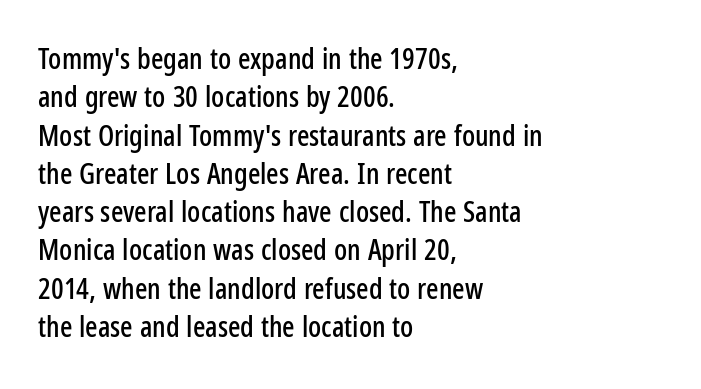
Q: Is the text italic (slanted)? A: No, it is upright.
Q: Is the typeface a serif or a sans-serif typeface? A: Sans-serif.
Q: Is the text underlined? A: No.
Q: How is the paragraph aligned? A: Left-aligned.
Q: Is the spacing between letters normal or unusually wide? A: Normal.
Q: Is the spacing between lines tight, normal or loose? A: Normal.
Q: Width (condensed, normal, or wide)? A: Condensed.
Q: Stroke contrast? A: Low.
Q: x-height? A: Medium.
Q: Monospaced? A: No.
